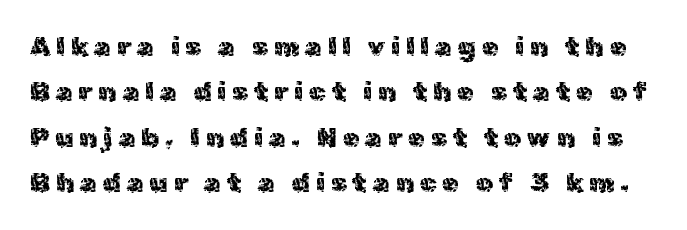
{"italic": "no", "bold": "no", "underline": "no", "line_spacing": "normal", "line_spacing_ratio": 1.68, "letter_spacing": "wide", "letter_spacing_em": 0.22, "glyph_px": 27}
